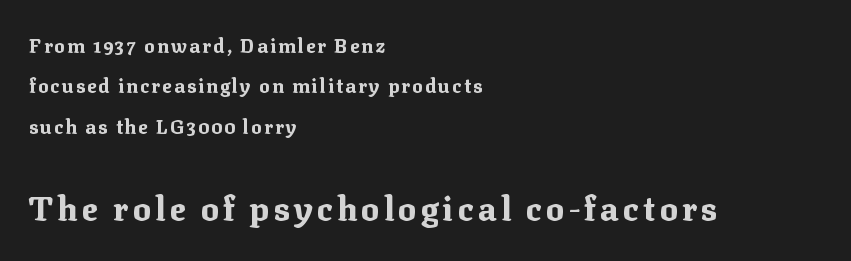
Q: Is the text bold? A: Yes.
Q: Is the text italic (slanted)? A: No, it is upright.
Q: Is the typeface a serif or a sans-serif typeface? A: Serif.
Q: Is the text underlined? A: No.
Q: How is the paragraph aligned? A: Left-aligned.
Q: Is the spacing between lines tight, normal or loose? A: Loose.
Q: Which block of text is set in a larger size, the first (top) or the second (bottom)? A: The second (bottom) one.
Q: Width (condensed, normal, or wide)? A: Normal.
Q: Stroke contrast? A: Medium.
Q: x-height? A: Medium.
Q: Monospaced? A: No.
